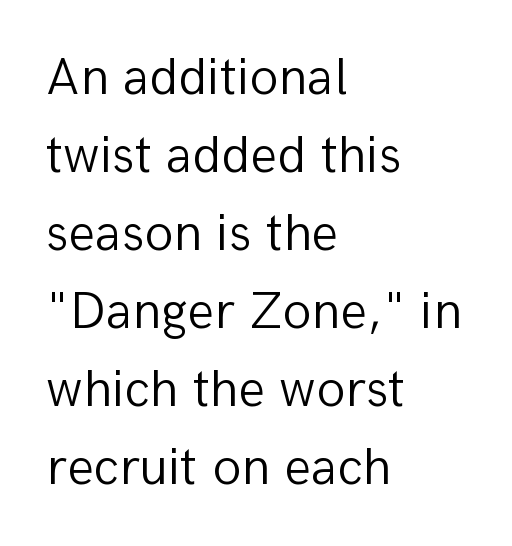
{"serif": "no", "italic": "no", "bold": "no", "weight": "light", "width": "normal", "stroke_contrast": "low", "x_height": "medium", "monospaced": "no", "underline": "no", "align": "left", "line_spacing": "normal", "line_spacing_ratio": 1.47, "letter_spacing": "normal", "letter_spacing_em": 0.0, "glyph_px": 53}
